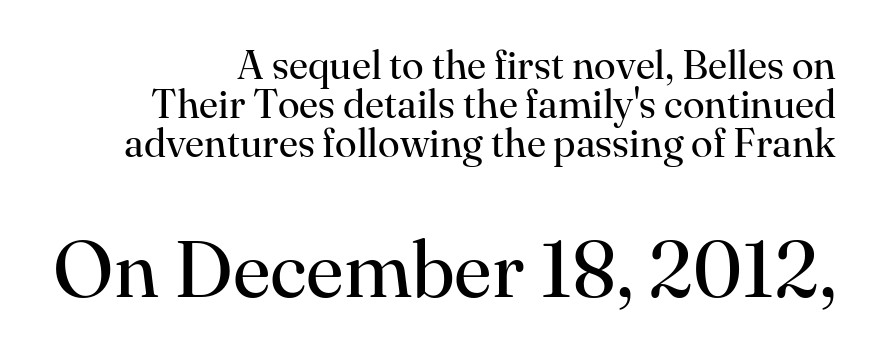
{"serif": "yes", "italic": "no", "bold": "no", "weight": "regular", "width": "normal", "stroke_contrast": "high", "x_height": "small", "monospaced": "no", "underline": "no", "align": "right", "line_spacing": "tight", "line_spacing_ratio": 0.97, "letter_spacing": "normal", "letter_spacing_em": 0.0, "larger_block": "second", "size_ratio": 1.98, "glyph_px": 79}
